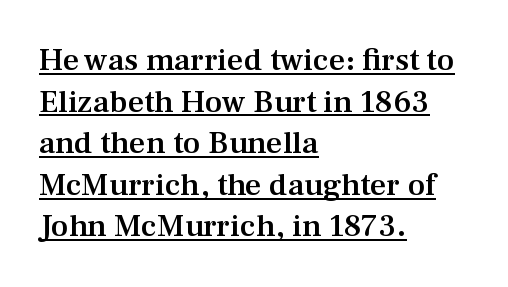
{"serif": "yes", "italic": "no", "bold": "semi", "weight": "semibold", "width": "normal", "stroke_contrast": "medium", "x_height": "medium", "monospaced": "no", "underline": "yes", "align": "left", "line_spacing": "normal", "line_spacing_ratio": 1.3, "letter_spacing": "normal", "letter_spacing_em": 0.0, "glyph_px": 32}
